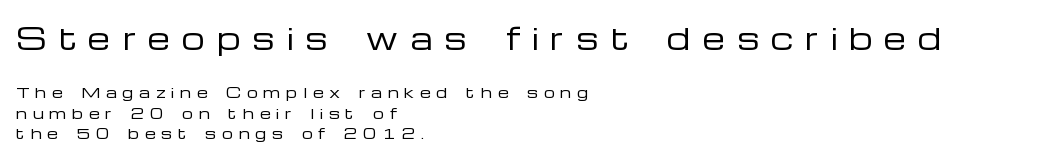
The image shows 29 px regular-weight, wide sans-serif type, upright; set left-aligned, normal line spacing (1.45x), unusually wide letter spacing (+0.41 em), not underlined; the first (top) block is 2.07x larger; low stroke contrast and a medium x-height.
